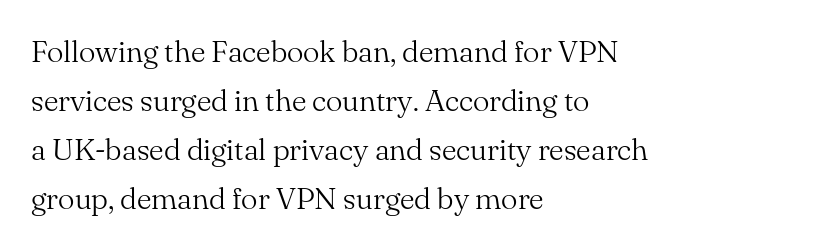
Q: Is the text bold? A: No.
Q: Is the text italic (slanted)? A: No, it is upright.
Q: Is the typeface a serif or a sans-serif typeface? A: Serif.
Q: Is the text underlined? A: No.
Q: How is the paragraph aligned? A: Left-aligned.
Q: Is the spacing between letters normal or unusually wide? A: Normal.
Q: Is the spacing between lines tight, normal or loose? A: Normal.
Q: Width (condensed, normal, or wide)? A: Normal.
Q: Stroke contrast? A: Medium.
Q: x-height? A: Small.
Q: Monospaced? A: No.
